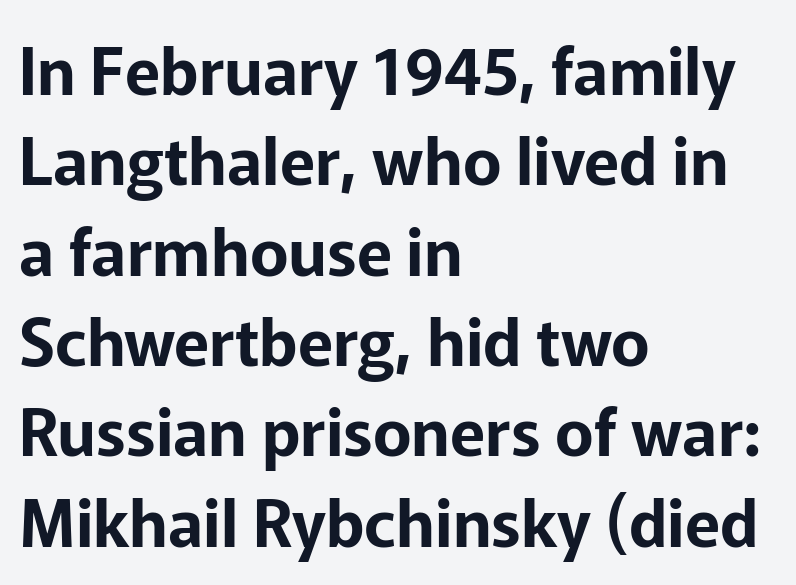
The image shows 65 px sans-serif type, upright; set left-aligned, normal line spacing (1.39x), normal letter spacing, not underlined; low stroke contrast and a medium x-height.
